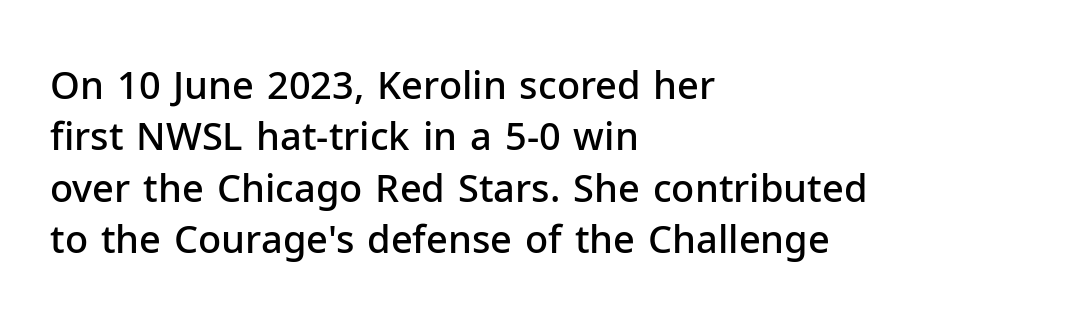
{"serif": "no", "italic": "no", "bold": "semi", "weight": "semibold", "width": "normal", "stroke_contrast": "low", "x_height": "medium", "monospaced": "no", "underline": "no", "align": "left", "line_spacing": "normal", "line_spacing_ratio": 1.35, "letter_spacing": "normal", "letter_spacing_em": 0.0, "glyph_px": 38}
